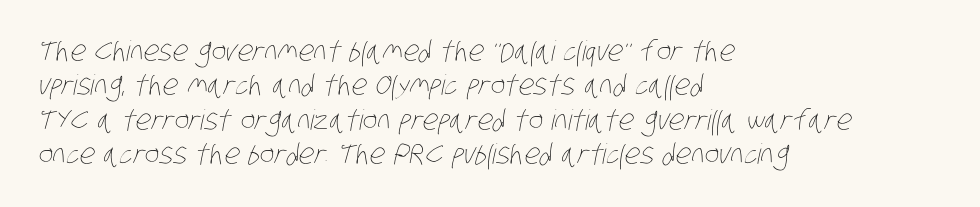
The image shows 28 px thin, condensed type; set left-aligned, line spacing 1.23x, normal letter spacing, not underlined; low stroke contrast and a large x-height.
